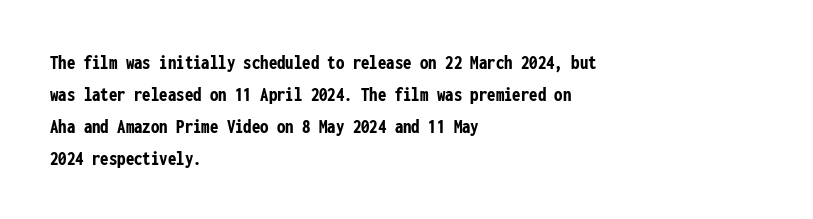
The image shows 21 px bold type, upright; set left-aligned, normal line spacing (1.52x), normal letter spacing, not underlined.
